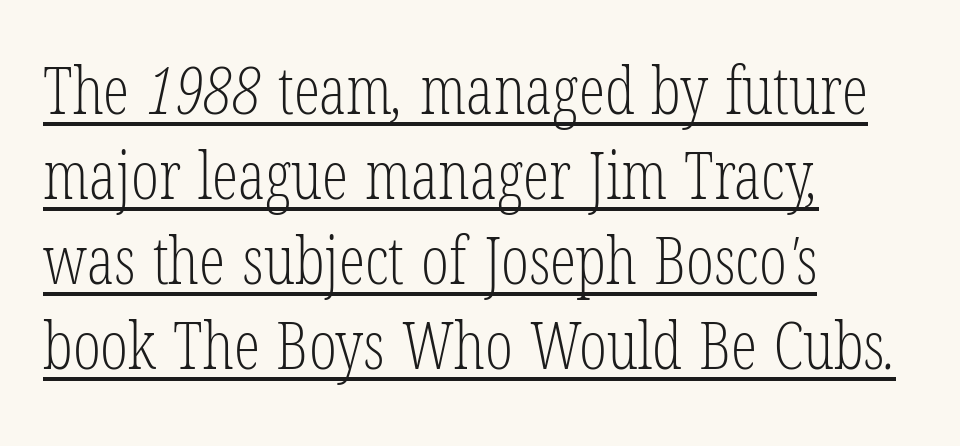
Compared with undecorated copy, this sample adds a rule below the words. A typesetter would call this proportional, since set widths differ per character. Is there much room between lines? A standard amount, neither cramped nor airy. This sample uses a serif face.
